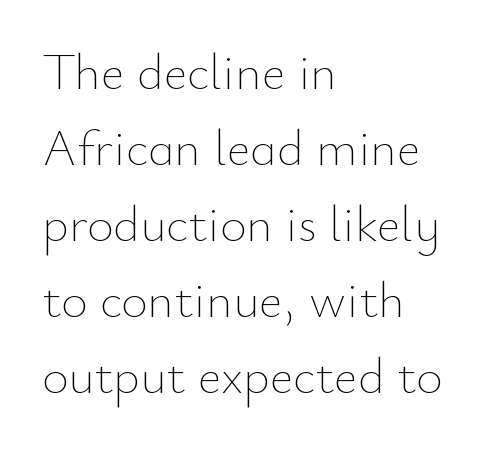
{"italic": "no", "bold": "no", "weight": "thin", "width": "normal", "stroke_contrast": "low", "x_height": "small", "monospaced": "no", "underline": "no", "align": "left", "line_spacing": "normal", "line_spacing_ratio": 1.49, "letter_spacing": "normal", "letter_spacing_em": 0.0, "glyph_px": 51}
